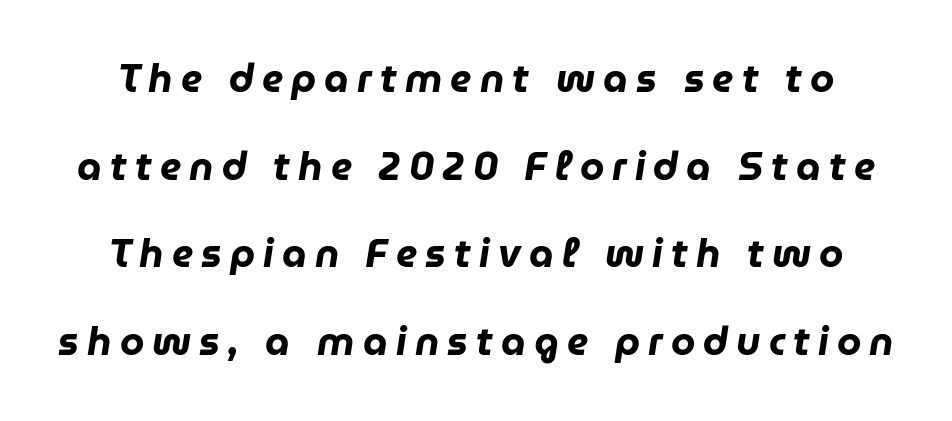
{"italic": "yes", "lean": "right", "slant_degrees": 9, "bold": "yes", "weight": "heavy", "width": "normal", "stroke_contrast": "low", "x_height": "medium", "monospaced": "no", "underline": "no", "line_spacing": "loose", "line_spacing_ratio": 2.25, "letter_spacing": "wide", "letter_spacing_em": 0.21, "glyph_px": 39}
